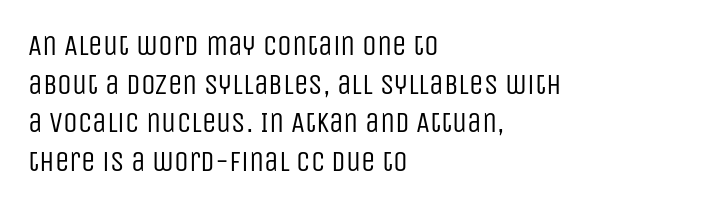
{"serif": "no", "italic": "no", "bold": "no", "weight": "regular", "width": "condensed", "stroke_contrast": "low", "x_height": "large", "monospaced": "no", "underline": "no", "align": "left", "line_spacing": "normal", "line_spacing_ratio": 1.33, "letter_spacing": "normal", "letter_spacing_em": 0.0, "glyph_px": 29}
